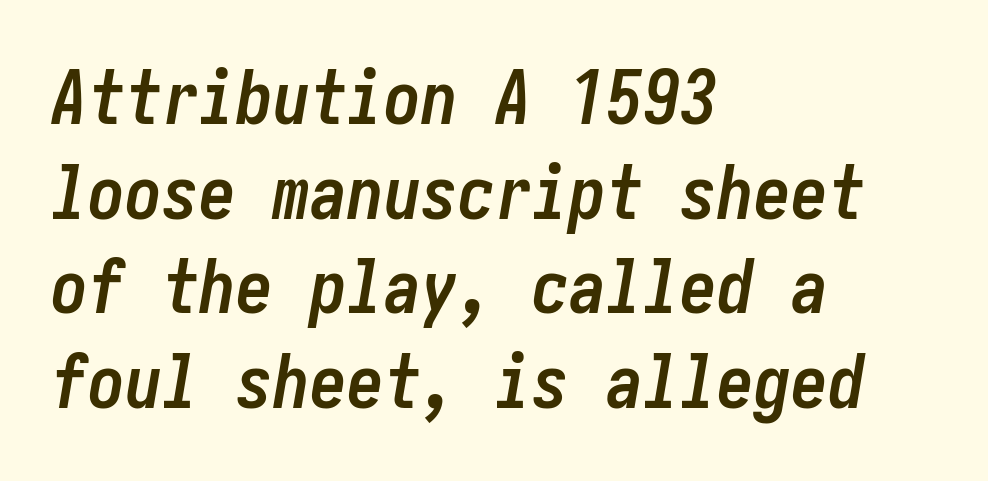
{"italic": "yes", "lean": "right", "slant_degrees": 10, "bold": "yes", "weight": "semibold", "width": "condensed", "stroke_contrast": "low", "x_height": "medium", "underline": "no", "align": "left", "line_spacing": "normal", "line_spacing_ratio": 1.28, "letter_spacing": "normal", "letter_spacing_em": 0.0, "glyph_px": 74}
